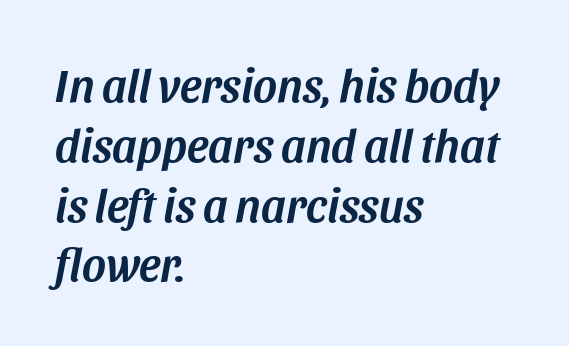
Q: Is the text italic (slanted)? A: Yes, it leans right by about 11 degrees.
Q: Is the text underlined? A: No.
Q: How is the paragraph aligned? A: Left-aligned.
Q: Is the spacing between letters normal or unusually wide? A: Normal.
Q: Is the spacing between lines tight, normal or loose? A: Normal.
Q: Width (condensed, normal, or wide)? A: Normal.
Q: Stroke contrast? A: Medium.
Q: x-height? A: Large.
Q: Monospaced? A: No.
